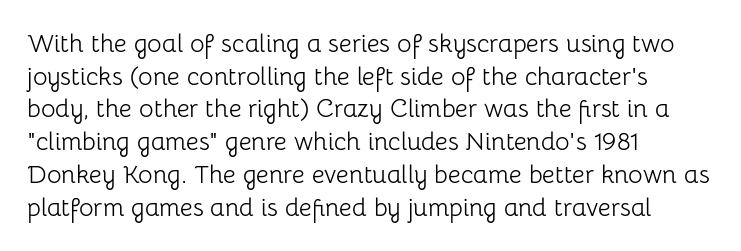
{"italic": "no", "bold": "no", "underline": "no", "align": "left", "line_spacing": "normal", "line_spacing_ratio": 1.31, "letter_spacing": "normal", "letter_spacing_em": 0.0, "glyph_px": 25}
